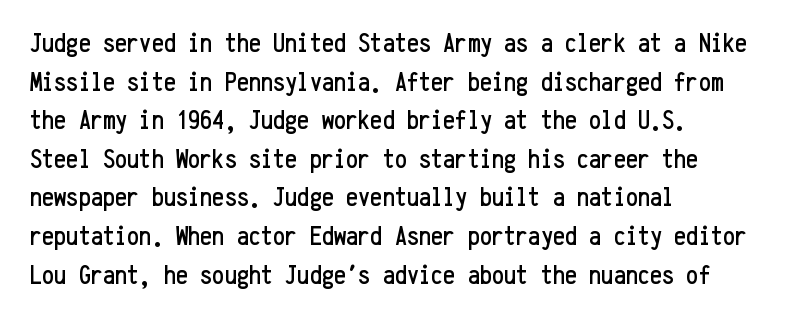
Q: Is the text italic (slanted)? A: No, it is upright.
Q: Is the text underlined? A: No.
Q: How is the paragraph aligned? A: Left-aligned.
Q: Is the spacing between letters normal or unusually wide? A: Normal.
Q: Is the spacing between lines tight, normal or loose? A: Normal.
